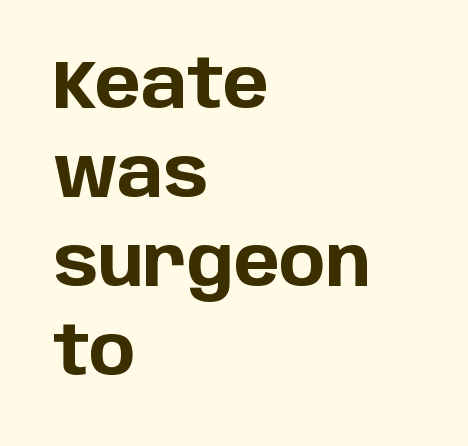
{"serif": "no", "italic": "no", "bold": "yes", "weight": "bold", "width": "normal", "stroke_contrast": "low", "x_height": "large", "monospaced": "no", "underline": "no", "align": "left", "line_spacing": "normal", "line_spacing_ratio": 1.29, "letter_spacing": "normal", "letter_spacing_em": 0.0, "glyph_px": 69}
